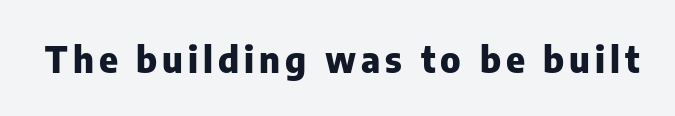
{"serif": "no", "italic": "no", "bold": "yes", "weight": "heavy", "width": "normal", "stroke_contrast": "low", "x_height": "medium", "monospaced": "no", "underline": "no", "glyph_px": 36}
